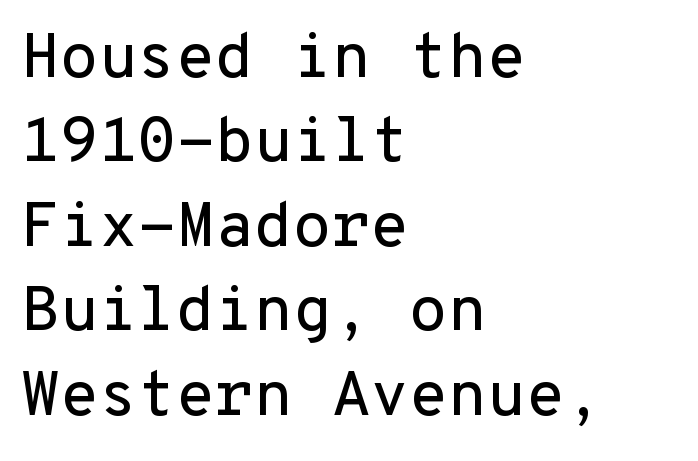
The image shows 63 px sans-serif type, upright, monospaced; set left-aligned, normal line spacing (1.34x), normal letter spacing, not underlined; low stroke contrast and a medium x-height.
